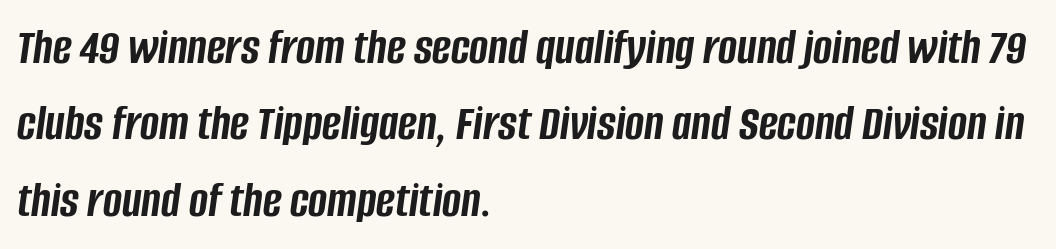
{"italic": "yes", "lean": "right", "slant_degrees": 8, "bold": "yes", "weight": "semibold", "width": "condensed", "stroke_contrast": "low", "x_height": "large", "monospaced": "no", "underline": "no", "align": "left", "line_spacing": "normal", "line_spacing_ratio": 1.5, "letter_spacing": "normal", "letter_spacing_em": 0.0, "glyph_px": 51}
